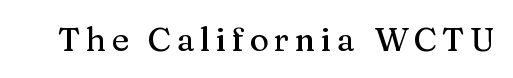
{"serif": "yes", "italic": "no", "width": "normal", "stroke_contrast": "medium", "x_height": "medium", "monospaced": "no", "underline": "no", "glyph_px": 33}
